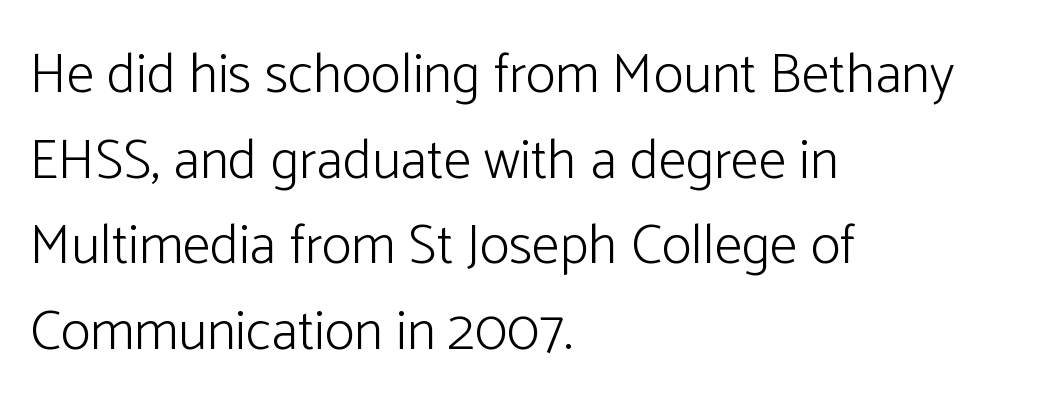
Q: Is the text bold? A: No.
Q: Is the text italic (slanted)? A: No, it is upright.
Q: Is the typeface a serif or a sans-serif typeface? A: Sans-serif.
Q: Is the text underlined? A: No.
Q: How is the paragraph aligned? A: Left-aligned.
Q: Is the spacing between letters normal or unusually wide? A: Normal.
Q: Is the spacing between lines tight, normal or loose? A: Normal.
Q: Width (condensed, normal, or wide)? A: Normal.
Q: Stroke contrast? A: Low.
Q: x-height? A: Medium.
Q: Monospaced? A: No.
